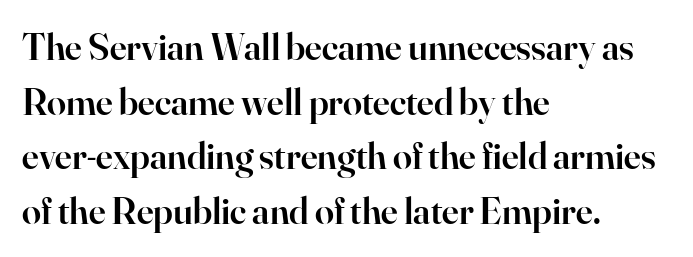
{"serif": "yes", "italic": "no", "bold": "semi", "weight": "semibold", "width": "normal", "stroke_contrast": "high", "x_height": "small", "monospaced": "no", "underline": "no", "align": "left", "line_spacing": "normal", "line_spacing_ratio": 1.44, "letter_spacing": "normal", "letter_spacing_em": 0.0, "glyph_px": 38}
